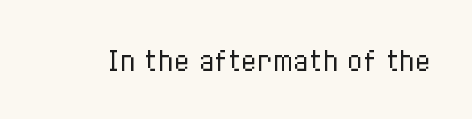
{"italic": "no", "bold": "no", "underline": "no", "letter_spacing": "normal", "letter_spacing_em": 0.0, "glyph_px": 26}
